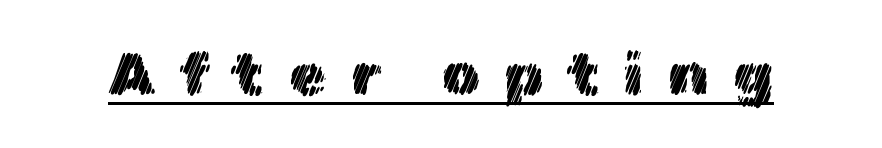
Substantial extra tracking has been applied to these lines. Posture: vertical. Underlined type. The passage shown is typed in a proportional face where columns would drift.
